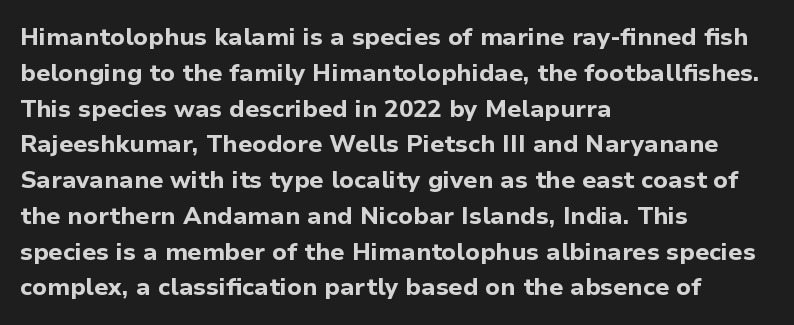
{"italic": "no", "bold": "yes", "underline": "no", "align": "left", "line_spacing": "normal", "line_spacing_ratio": 1.49, "letter_spacing": "normal", "letter_spacing_em": 0.0, "glyph_px": 24}
